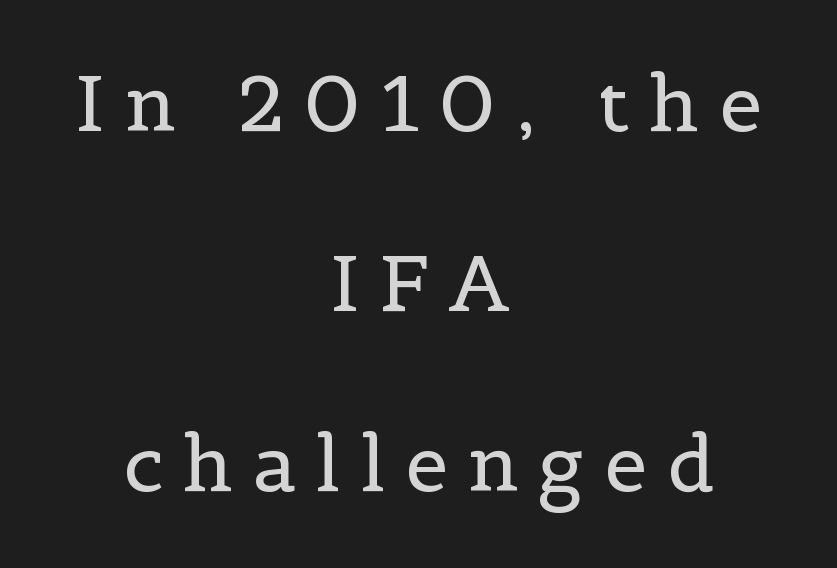
Q: Is the text bold? A: No.
Q: Is the text italic (slanted)? A: No, it is upright.
Q: Is the typeface a serif or a sans-serif typeface? A: Serif.
Q: Is the text underlined? A: No.
Q: How is the paragraph aligned? A: Centered.
Q: Is the spacing between letters normal or unusually wide? A: Unusually wide.
Q: Is the spacing between lines tight, normal or loose? A: Loose.
Q: Width (condensed, normal, or wide)? A: Normal.
Q: x-height? A: Medium.
Q: Monospaced? A: No.
